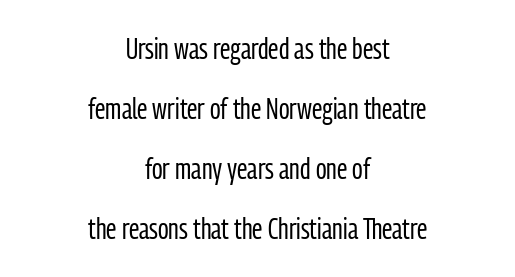
The letterforms sit shoulder to shoulder at normal distance. A great deal of white space separates one row of letters from the next. Typographically, this falls in the sans-serif category. This rendering uses center alignment, leaving both contours irregular but symmetric. The type sits square on the baseline with zero lean. A typesetter would call this proportional, since set widths differ per character.
